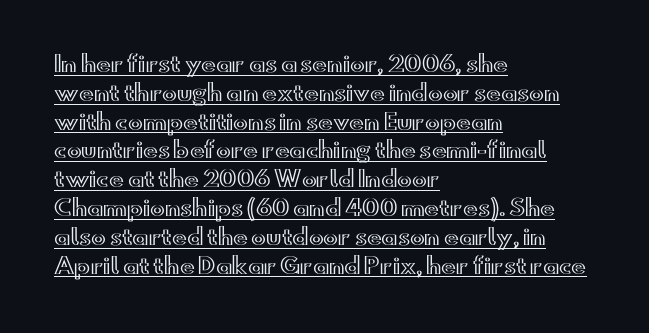
{"italic": "no", "underline": "yes", "align": "left", "line_spacing": "normal", "line_spacing_ratio": 1.31, "letter_spacing": "normal", "letter_spacing_em": 0.0, "glyph_px": 22}
